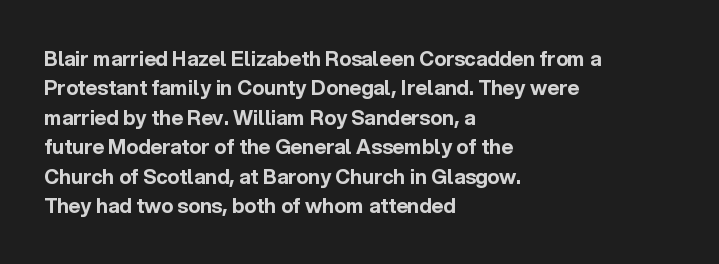
Q: Is the text bold? A: Yes.
Q: Is the text italic (slanted)? A: No, it is upright.
Q: Is the text underlined? A: No.
Q: How is the paragraph aligned? A: Left-aligned.
Q: Is the spacing between letters normal or unusually wide? A: Normal.
Q: Is the spacing between lines tight, normal or loose? A: Normal.
